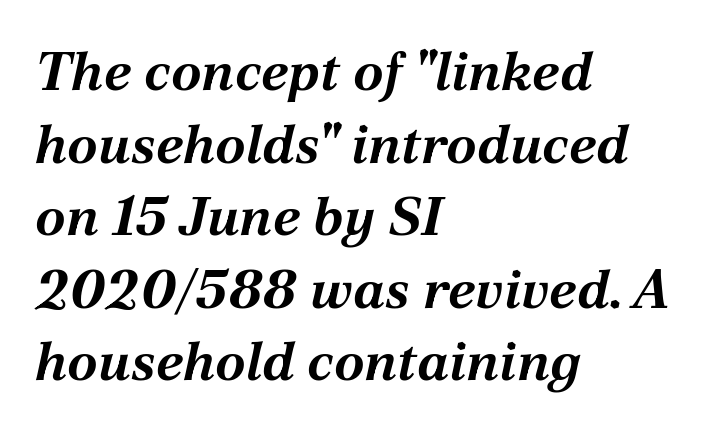
Reading down the block, your eye returns to a fixed left position each line. This block has exactly the height ordinary leading produces. Inter-character spacing is left at the font's built-in metrics. Compared with ordinary roman type, these characters are visibly tilted. Proportional: the letters do not fall into vertical columns.
